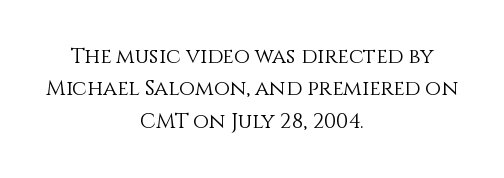
{"italic": "no", "bold": "no", "underline": "no", "align": "center", "line_spacing": "normal", "line_spacing_ratio": 1.54, "letter_spacing": "normal", "letter_spacing_em": 0.0, "glyph_px": 21}
